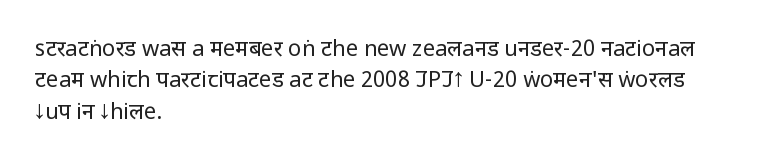
The line-height multiplier appears to be the usual default. The ragged edge is on the right, which tells us the setting is flush left. A typesetter would mark this as roman, not italic. This sample uses plain, unmodified letter spacing. No letter is thick-stroked: the sample isn't bold.
